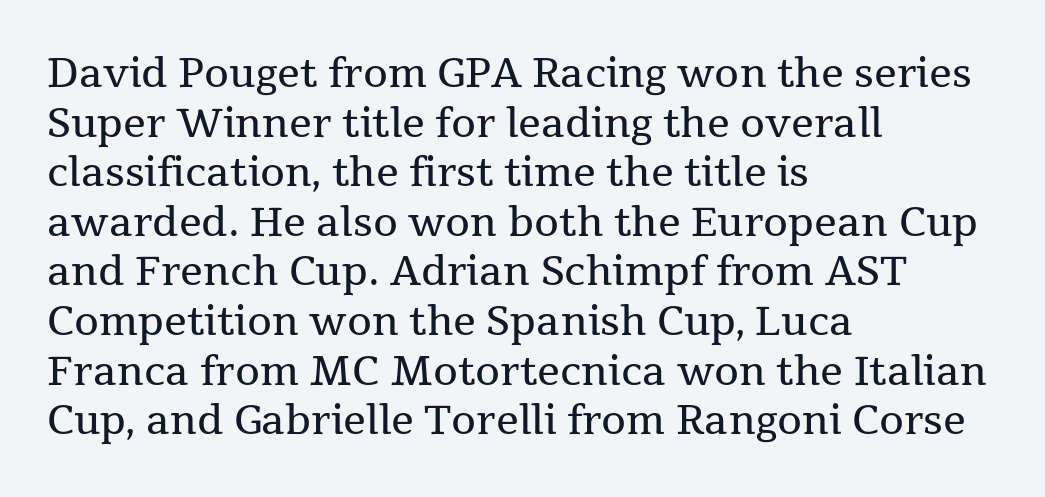
The image shows 40 px regular-weight serif type, upright; set left-aligned, line spacing 1.24x, normal letter spacing, not underlined; medium stroke contrast and a medium x-height.
